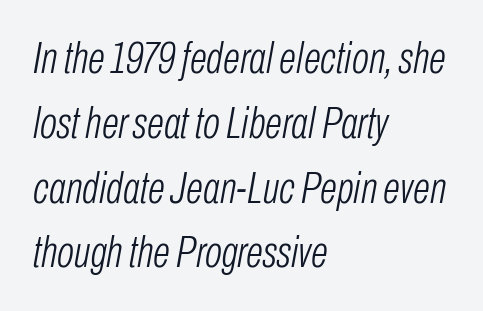
The image shows 45 px light, condensed type, italic (leaning right); set left-aligned, normal line spacing (1.44x), normal letter spacing, not underlined; low stroke contrast and a medium x-height.
